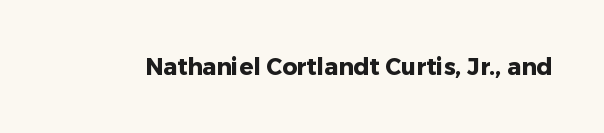
{"italic": "no", "bold": "yes", "underline": "no", "letter_spacing": "normal", "letter_spacing_em": 0.0, "glyph_px": 23}
